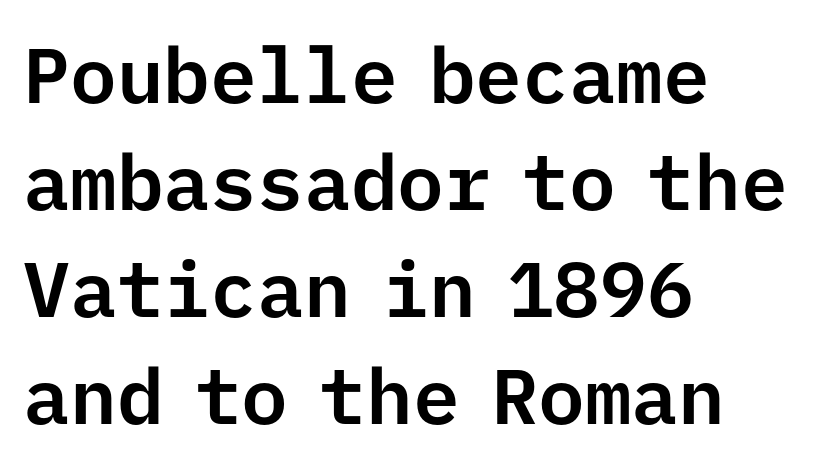
The image shows 78 px sans-serif type, upright, monospaced; set left-aligned, normal line spacing (1.37x), normal letter spacing, not underlined; low stroke contrast and a medium x-height.
